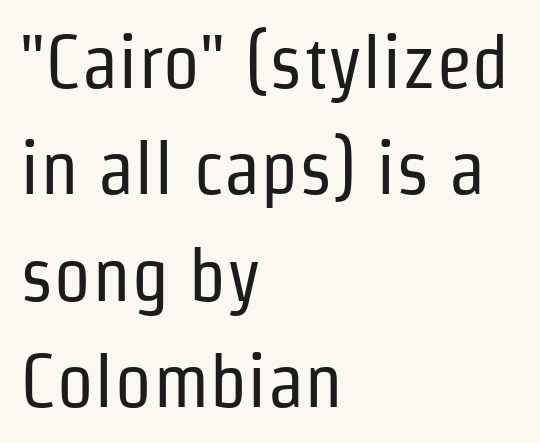
Vertical spacing — default. Grotesque or geometric, the face here clearly has no serifs. The cut favours lightness, reaching ordinary text weight at its darkest. The face used here is proportionally spaced, like ordinary book or web type.
